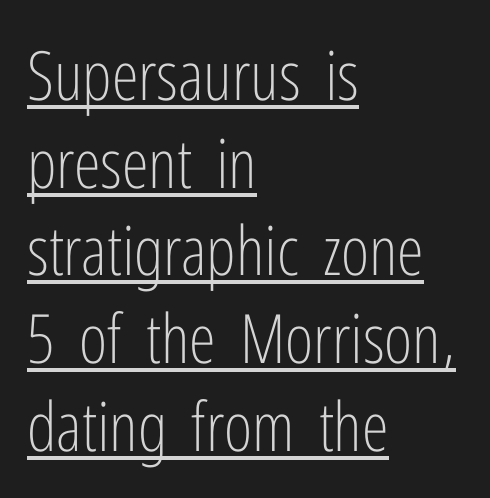
Regarding serifs, this sample does without them. Compared with typical body copy, the letter spacing here is the same. Caption: lettering with a line underneath. If you drew a line through each stem, it would be perfectly vertical.
